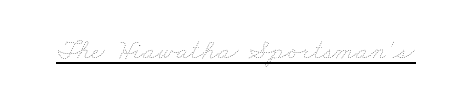
The image shows 28 px thin, wide type; set normal letter spacing, underlined; low stroke contrast and a small x-height.
